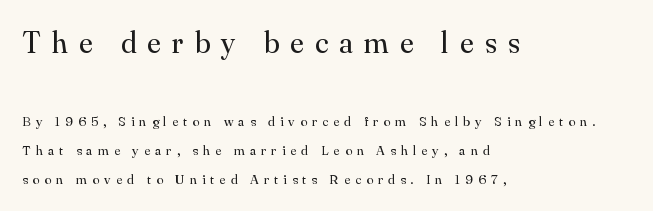
{"serif": "yes", "italic": "no", "bold": "no", "weight": "regular", "width": "normal", "stroke_contrast": "medium", "x_height": "small", "monospaced": "no", "underline": "no", "align": "left", "line_spacing": "loose", "line_spacing_ratio": 2.09, "letter_spacing": "wide", "letter_spacing_em": 0.37, "larger_block": "first", "size_ratio": 2.21, "glyph_px": 31}
